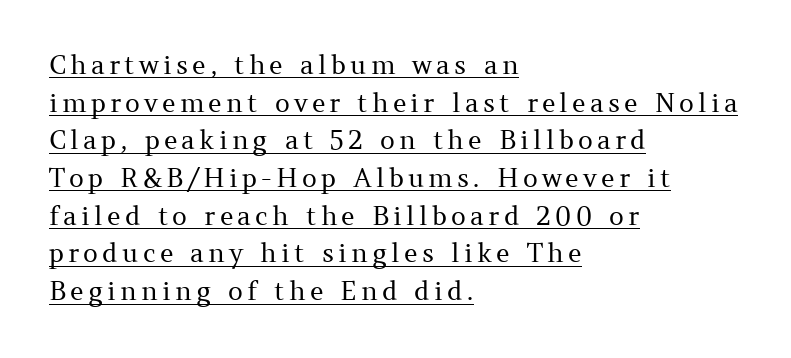
Q: Is the text bold? A: No.
Q: Is the text italic (slanted)? A: No, it is upright.
Q: Is the text underlined? A: Yes.
Q: How is the paragraph aligned? A: Left-aligned.
Q: Is the spacing between lines tight, normal or loose? A: Normal.
